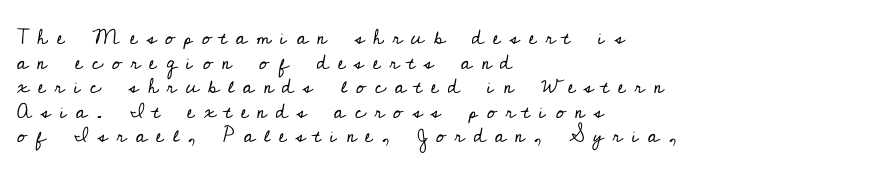
Q: Is the text bold? A: No.
Q: Is the text italic (slanted)? A: Yes.
Q: Is the text underlined? A: No.
Q: How is the paragraph aligned? A: Left-aligned.
Q: Is the spacing between letters normal or unusually wide? A: Unusually wide.
